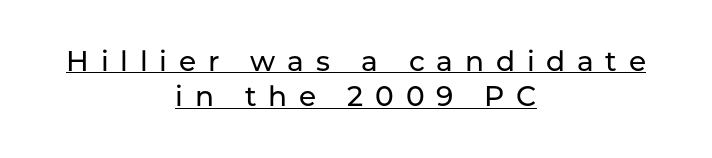
Rendered with straight, roman letterforms. Note: no serifs on the glyphs. Each letter keeps its own natural width here, so spacing adapts to shape. Centered paragraph, ragged on both sides.
